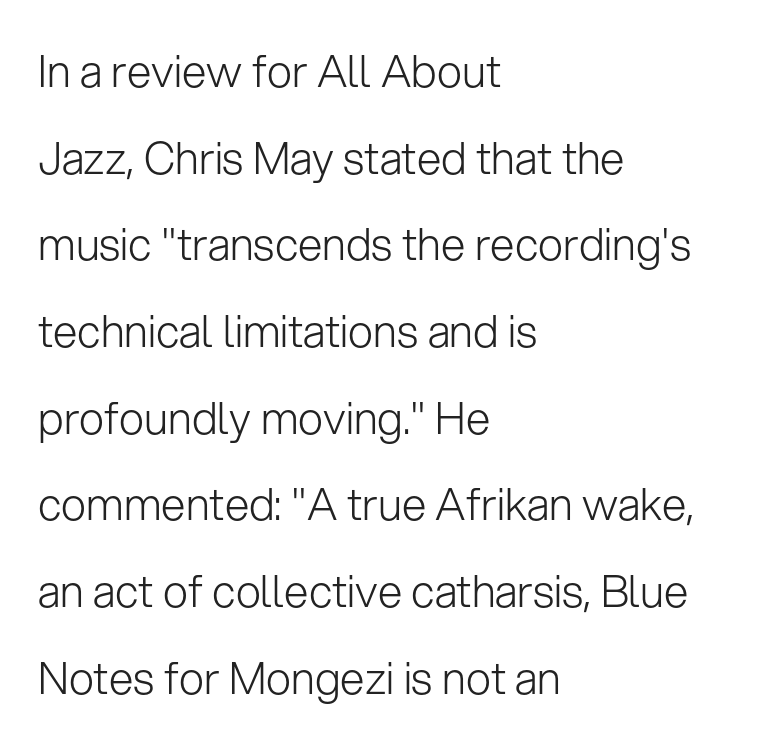
The image shows 44 px light sans-serif type, upright; set left-aligned, loose line spacing (1.97x), normal letter spacing, not underlined; low stroke contrast and a medium x-height.
